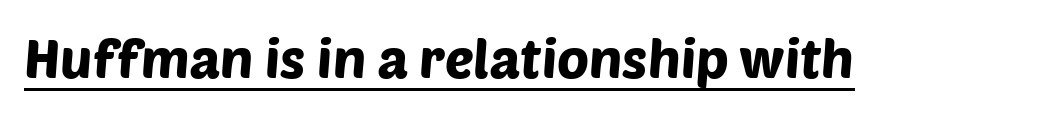
{"serif": "no", "width": "normal", "stroke_contrast": "low", "x_height": "large", "monospaced": "no", "underline": "yes", "letter_spacing": "normal", "letter_spacing_em": 0.0, "glyph_px": 54}
